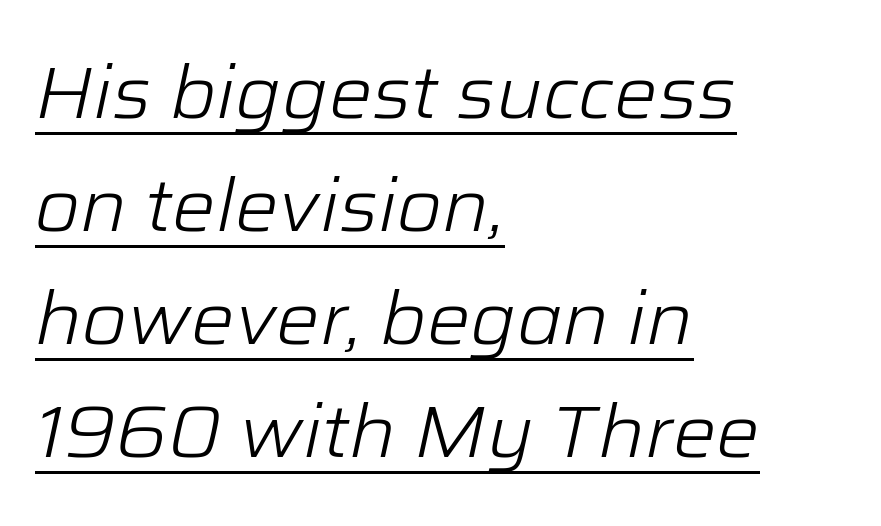
The typesetter has applied underlining to the passage shown. The letters advance in unequal steps, a hallmark of proportional type. The rendering applies a slant to the glyphs. Does the copy run flush right? No — it runs flush left. The horizontal fit of the characters is conventional and even. The typeface has the unassuming heft of standard copy or less.
